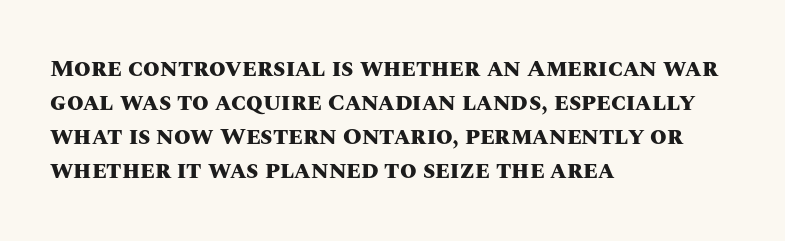
The image shows 24 px bold type, upright; set left-aligned, normal line spacing (1.42x), normal letter spacing, not underlined.
